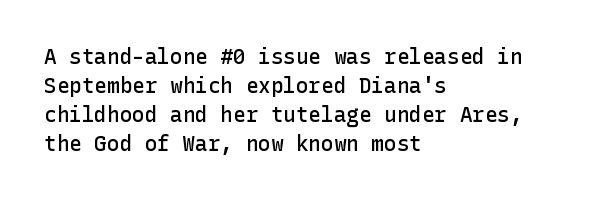
{"italic": "no", "bold": "semi", "underline": "no", "align": "left", "line_spacing": "normal", "line_spacing_ratio": 1.38, "letter_spacing": "normal", "letter_spacing_em": 0.0, "glyph_px": 21}
